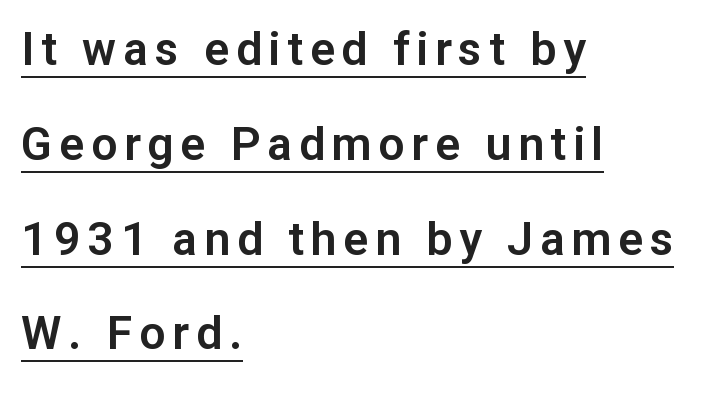
The image shows 46 px sans-serif type, upright; set left-aligned, loose line spacing (2.06x), underlined; low stroke contrast and a medium x-height.
